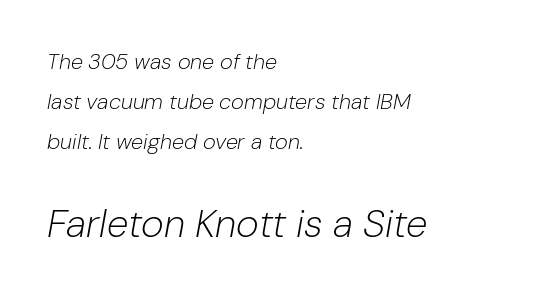
The image shows 39 px light type, italic (leaning right); set left-aligned, line spacing 1.82x, normal letter spacing, not underlined; the second (bottom) block is 1.77x larger; low stroke contrast and a medium x-height.
